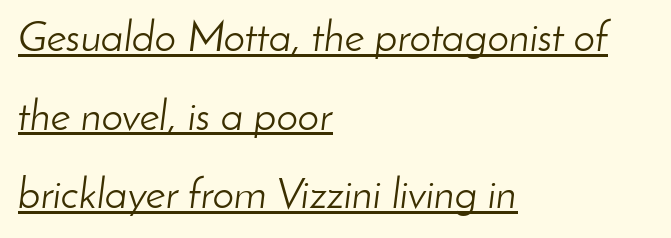
{"italic": "yes", "lean": "right", "slant_degrees": 8, "bold": "no", "weight": "light", "width": "normal", "stroke_contrast": "low", "x_height": "small", "monospaced": "no", "underline": "yes", "align": "left", "line_spacing_ratio": 1.83, "letter_spacing": "normal", "letter_spacing_em": 0.0, "glyph_px": 43}
